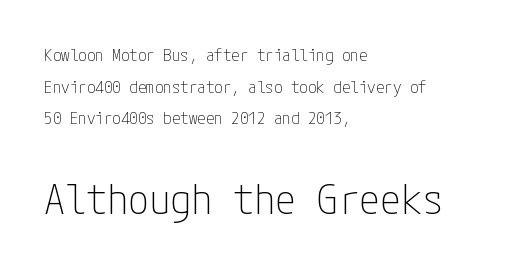
Look at the glyph heights: the lower group is clearly the bigger setting. Grotesque or geometric, the face here clearly has no serifs. Has an underline been added? It has not. A student would call this left alignment; a typographer would say flush left, rag right.
